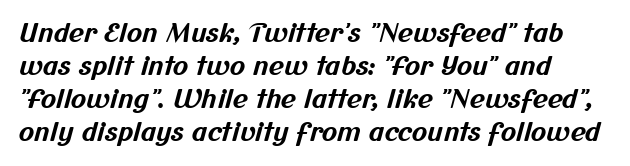
Does the leading feel generous? No, just average. Letters rest on an invisible, unmarked baseline. The glyphs have the mass of a bold cut. Typeset ragged right — the left edge is the straight one.
